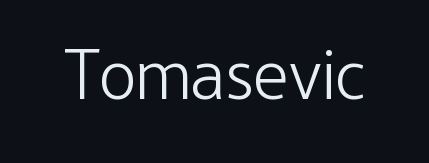
Q: Is the text bold? A: No.
Q: Is the text italic (slanted)? A: No, it is upright.
Q: Is the typeface a serif or a sans-serif typeface? A: Sans-serif.
Q: Is the text underlined? A: No.
Q: Is the spacing between letters normal or unusually wide? A: Normal.
Q: Width (condensed, normal, or wide)? A: Condensed.
Q: Stroke contrast? A: Low.
Q: x-height? A: Medium.
Q: Monospaced? A: No.
